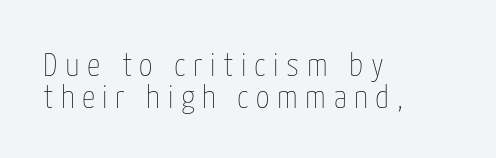
{"italic": "no", "bold": "no", "weight": "thin", "width": "condensed", "stroke_contrast": "low", "x_height": "medium", "monospaced": "no", "underline": "no", "align": "left", "line_spacing": "tight", "line_spacing_ratio": 0.96, "letter_spacing": "wide", "letter_spacing_em": 0.23, "glyph_px": 33}
